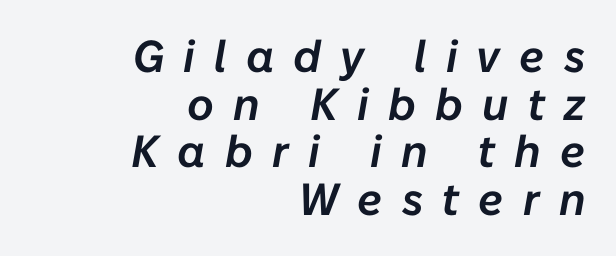
The image shows 45 px text type, italic (leaning right); set right-aligned, tight line spacing (1.06x), unusually wide letter spacing (+0.43 em), not underlined; low stroke contrast and a medium x-height.
